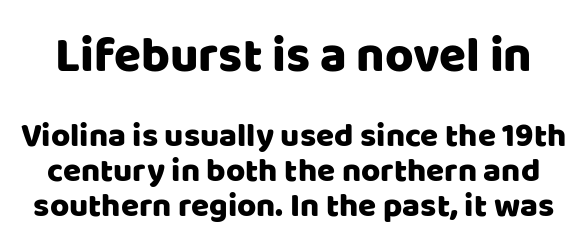
{"serif": "no", "italic": "no", "width": "normal", "stroke_contrast": "low", "x_height": "large", "monospaced": "no", "underline": "no", "line_spacing": "tight", "line_spacing_ratio": 1.07, "letter_spacing": "normal", "letter_spacing_em": 0.0, "larger_block": "first", "size_ratio": 1.48, "glyph_px": 49}
